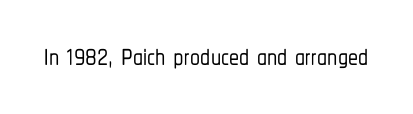
The image shows 40 px condensed sans-serif type, upright; set normal letter spacing, not underlined; low stroke contrast and a medium x-height.
